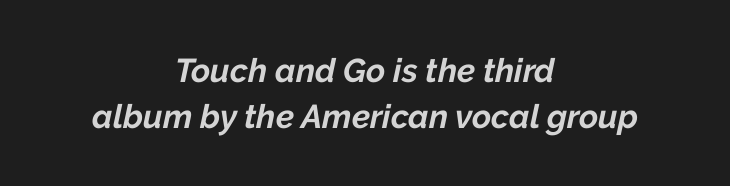
Q: Is the text bold? A: Yes.
Q: Is the text italic (slanted)? A: Yes, it leans right by about 12 degrees.
Q: Is the text underlined? A: No.
Q: How is the paragraph aligned? A: Centered.
Q: Is the spacing between letters normal or unusually wide? A: Normal.
Q: Is the spacing between lines tight, normal or loose? A: Normal.
Q: Width (condensed, normal, or wide)? A: Normal.
Q: Stroke contrast? A: Low.
Q: x-height? A: Medium.
Q: Monospaced? A: No.
